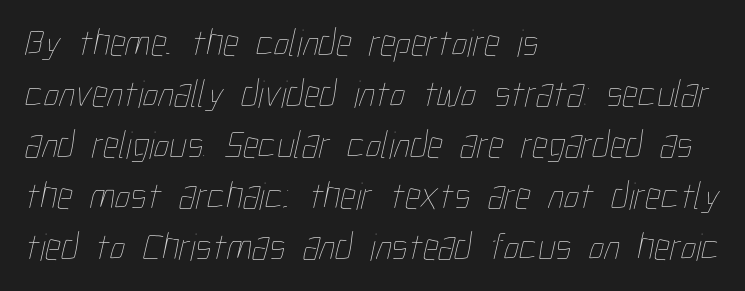
{"bold": "no", "weight": "thin", "width": "condensed", "stroke_contrast": "low", "x_height": "medium", "monospaced": "no", "underline": "no", "align": "left", "line_spacing": "normal", "line_spacing_ratio": 1.31, "letter_spacing": "normal", "letter_spacing_em": 0.0, "glyph_px": 39}
